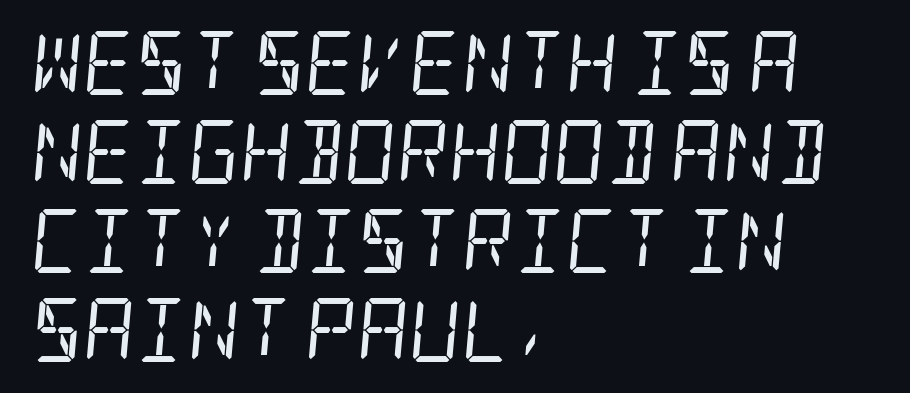
What stands out about the letter spacing? Nothing — it is the standard amount. Is the type heavy? It reads as light-to-regular instead. Yep, that's italic — everything's leaning. Examine the stroke ends and you'll spot serifs. Letters rest on an invisible, unmarked baseline. Is the block centered? No — it sits flush against the left margin.
